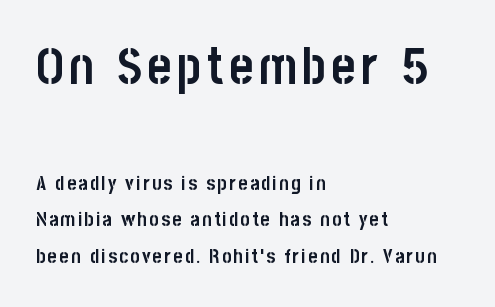
Q: Is the text bold? A: Yes.
Q: Is the text italic (slanted)? A: No, it is upright.
Q: Is the typeface a serif or a sans-serif typeface? A: Sans-serif.
Q: Is the text underlined? A: No.
Q: How is the paragraph aligned? A: Left-aligned.
Q: Which block of text is set in a larger size, the first (top) or the second (bottom)? A: The first (top) one.
Q: Width (condensed, normal, or wide)? A: Condensed.
Q: Stroke contrast? A: Low.
Q: x-height? A: Large.
Q: Monospaced? A: No.
